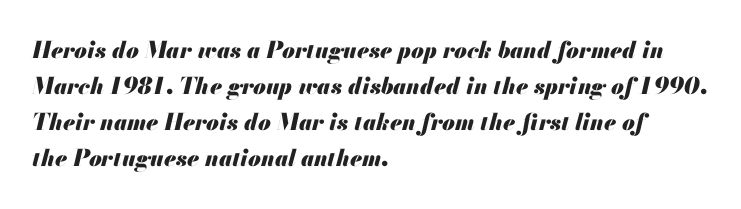
The image shows 23 px bold type, italic (leaning right); set left-aligned, normal line spacing (1.57x), normal letter spacing, not underlined.
